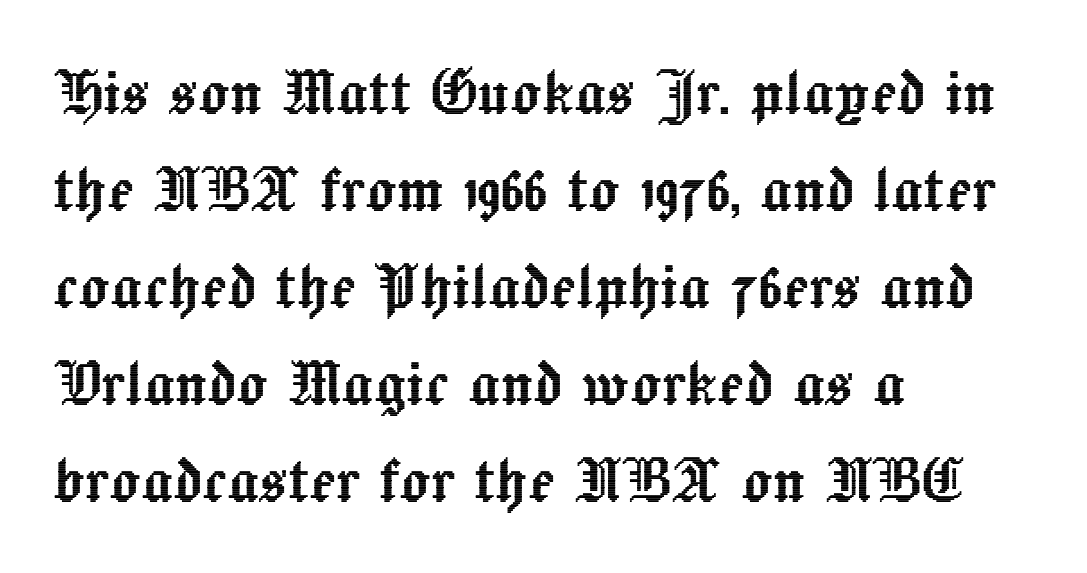
Characters follow at the spacing the type designer built in. The glyphs are unaccompanied by any horizontal stroke below them. The lines are quadded left. Horizontal bands of white between lines are of average thickness. The letters advance in unequal steps, a hallmark of proportional type. The specimen reads as upright at a glance.
